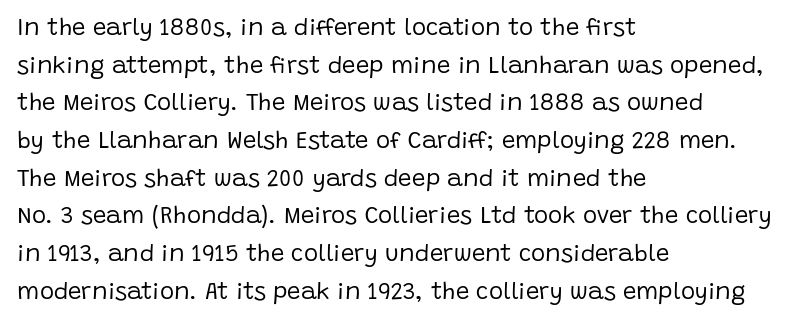
The setting favours the left margin, as ordinary paragraphs usually do. The face looks like a standard text weight, possibly lighter. Each row of text sits above clean, open space. Posture: straight, roman, zero tilt.
